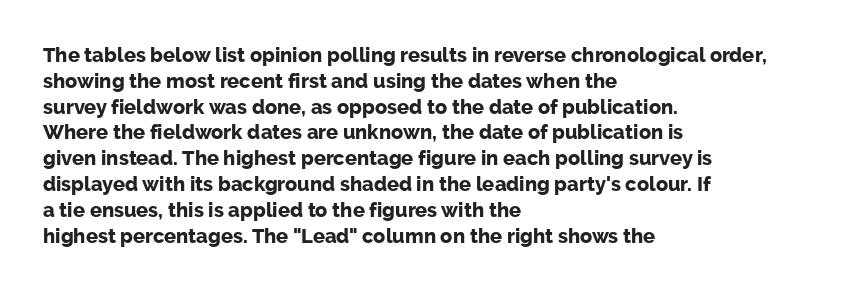
A typesetter would call this zero additional tracking. A classic flush-left, rag-right setting is used for this passage. The letters stand upright; this is a roman face. The glyphs are unaccompanied by any horizontal stroke below them. Line spacing here is normal.
